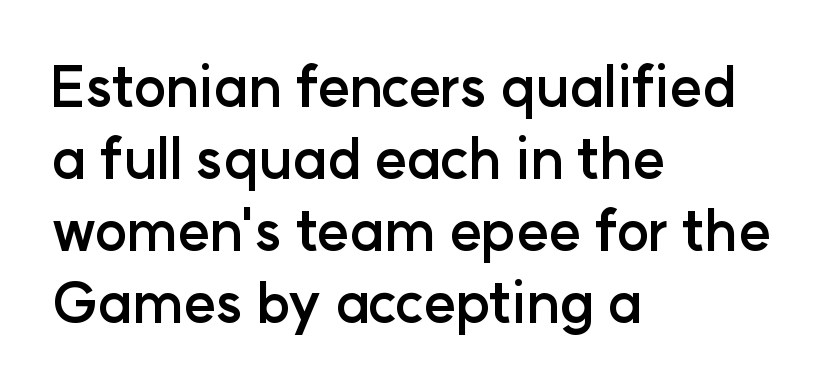
The image shows 55 px semibold sans-serif type, upright; set left-aligned, normal line spacing (1.31x), normal letter spacing, not underlined; low stroke contrast and a medium x-height.
